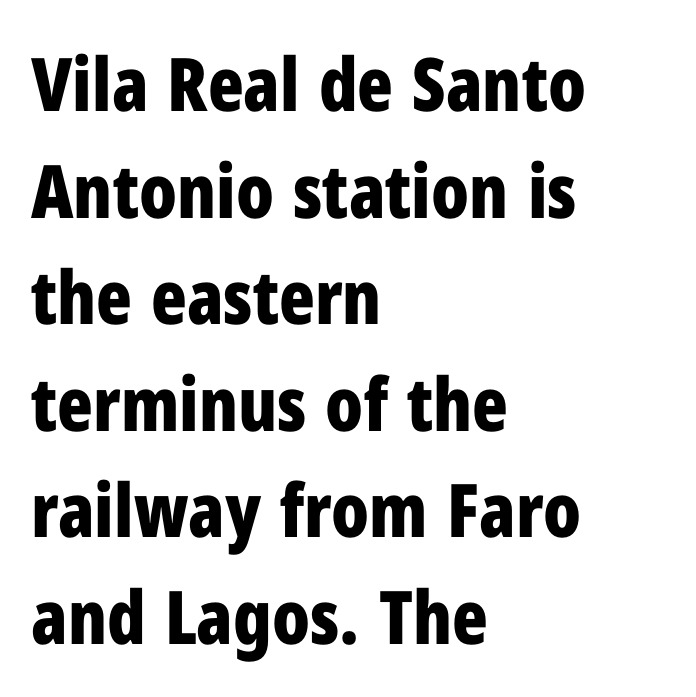
The image shows 74 px bold, condensed sans-serif type, upright; set left-aligned, normal line spacing (1.44x), normal letter spacing, not underlined; low stroke contrast and a medium x-height.
